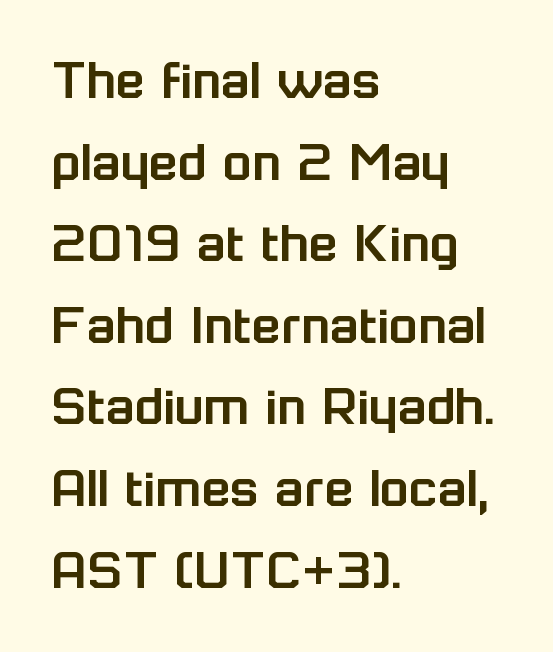
{"serif": "no", "italic": "no", "width": "normal", "stroke_contrast": "low", "x_height": "medium", "monospaced": "no", "underline": "no", "align": "left", "line_spacing": "normal", "line_spacing_ratio": 1.36, "letter_spacing": "normal", "letter_spacing_em": 0.0, "glyph_px": 60}
